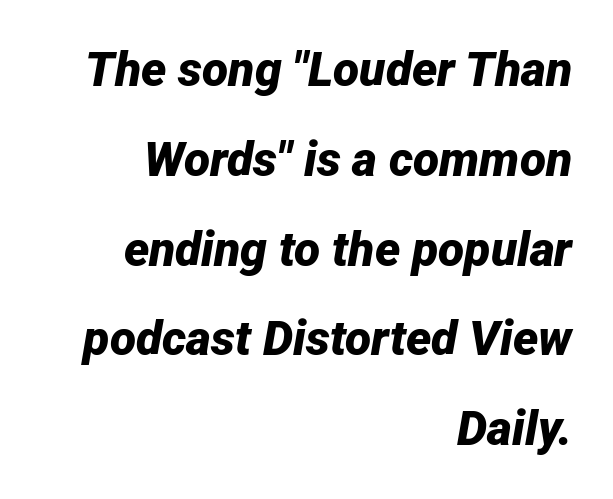
Q: Is the text bold? A: Yes.
Q: Is the text italic (slanted)? A: Yes, it leans right by about 12 degrees.
Q: Is the text underlined? A: No.
Q: How is the paragraph aligned? A: Right-aligned.
Q: Is the spacing between letters normal or unusually wide? A: Normal.
Q: Width (condensed, normal, or wide)? A: Normal.
Q: Stroke contrast? A: Low.
Q: x-height? A: Medium.
Q: Monospaced? A: No.
